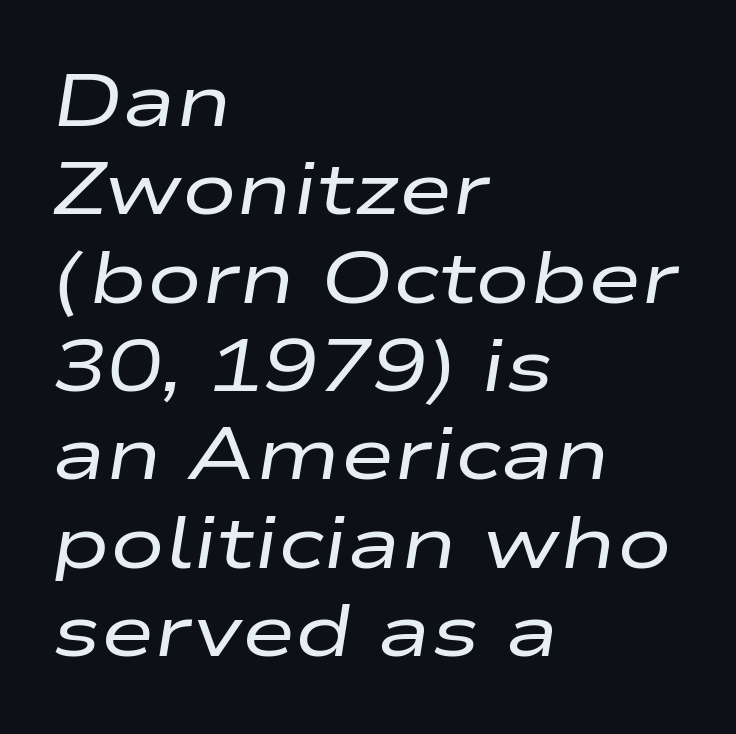
Q: Is the text bold? A: No.
Q: Is the text italic (slanted)? A: Yes, it leans right by about 9 degrees.
Q: Is the text underlined? A: No.
Q: How is the paragraph aligned? A: Left-aligned.
Q: Is the spacing between letters normal or unusually wide? A: Normal.
Q: Width (condensed, normal, or wide)? A: Wide.
Q: Stroke contrast? A: Low.
Q: x-height? A: Medium.
Q: Monospaced? A: No.
